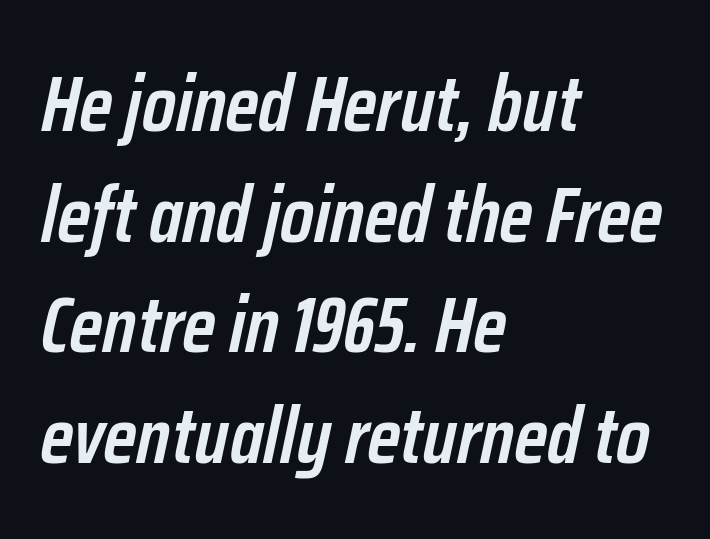
{"italic": "yes", "lean": "right", "slant_degrees": 12, "bold": "semi", "weight": "semibold", "width": "condensed", "stroke_contrast": "low", "x_height": "medium", "monospaced": "no", "underline": "no", "align": "left", "line_spacing": "normal", "line_spacing_ratio": 1.4, "letter_spacing": "normal", "letter_spacing_em": 0.0, "glyph_px": 79}
